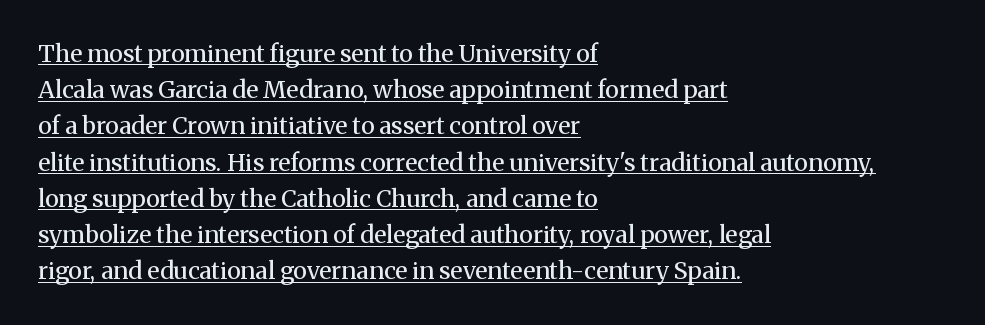
{"italic": "no", "bold": "no", "underline": "yes", "align": "left", "line_spacing": "normal", "line_spacing_ratio": 1.51, "letter_spacing": "normal", "letter_spacing_em": 0.0, "glyph_px": 24}
